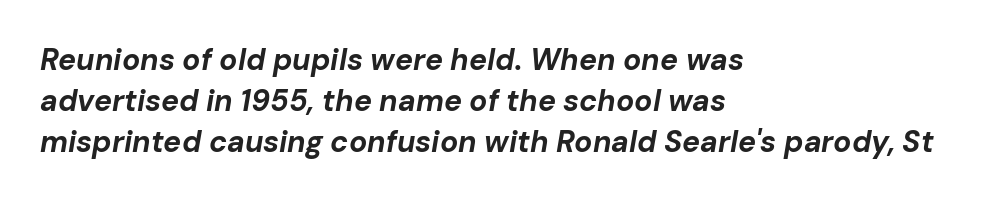
Q: Is the text bold? A: Yes.
Q: Is the text italic (slanted)? A: Yes, it leans right by about 10 degrees.
Q: Is the text underlined? A: No.
Q: How is the paragraph aligned? A: Left-aligned.
Q: Is the spacing between letters normal or unusually wide? A: Normal.
Q: Is the spacing between lines tight, normal or loose? A: Normal.
Q: Width (condensed, normal, or wide)? A: Normal.
Q: Stroke contrast? A: Low.
Q: x-height? A: Medium.
Q: Monospaced? A: No.
